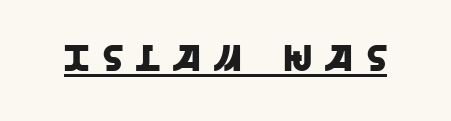
The image shows 37 px sans-serif type, upright; set unusually wide letter spacing (+0.36 em), underlined; a large x-height.
